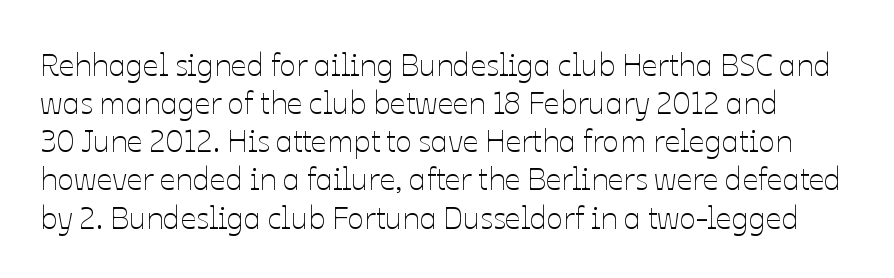
The image shows 31 px thin type, upright; set line spacing 1.23x, normal letter spacing, not underlined; low stroke contrast and a medium x-height.
